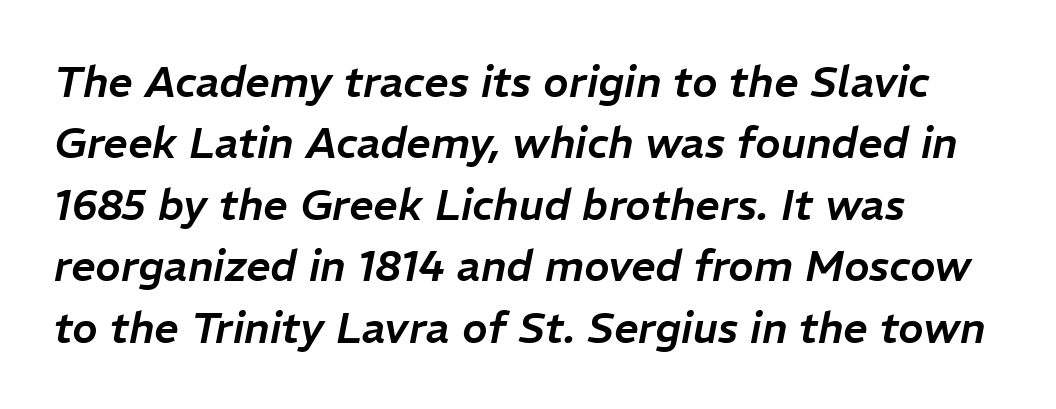
{"italic": "yes", "lean": "right", "slant_degrees": 11, "width": "normal", "stroke_contrast": "low", "x_height": "medium", "monospaced": "no", "underline": "no", "align": "left", "line_spacing": "normal", "line_spacing_ratio": 1.43, "letter_spacing": "normal", "letter_spacing_em": 0.0, "glyph_px": 43}
